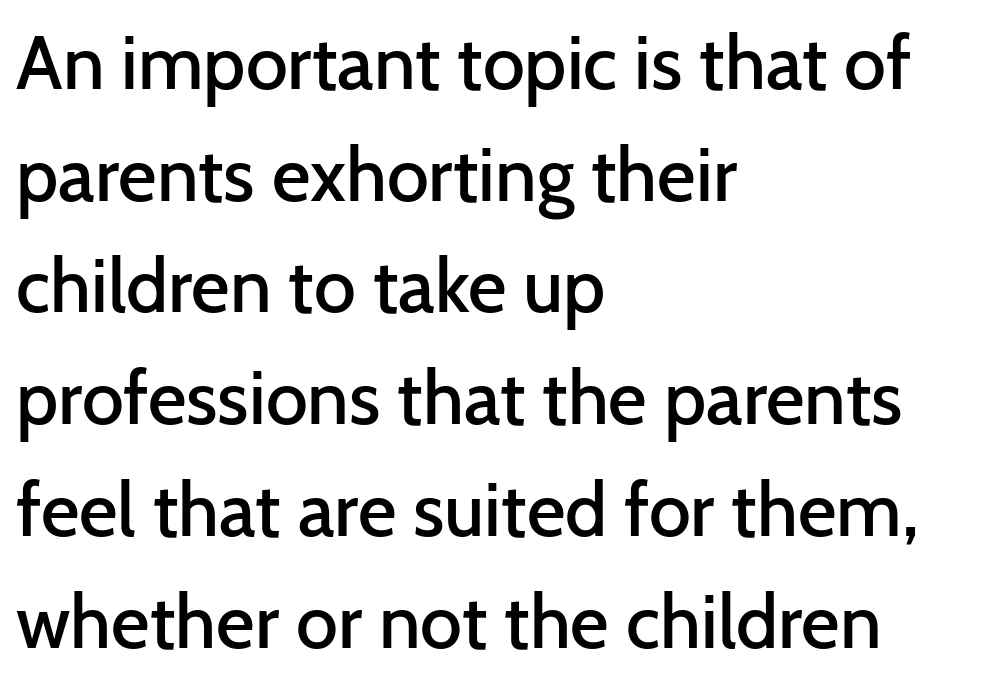
Baseline-to-baseline distance is the conventional proportion of letter height. Character widths vary here, with narrow letters taking less room than wide ones. Reading down the block, your eye returns to a fixed left position each line. The font family rendered here belongs to the sans-serif group.
